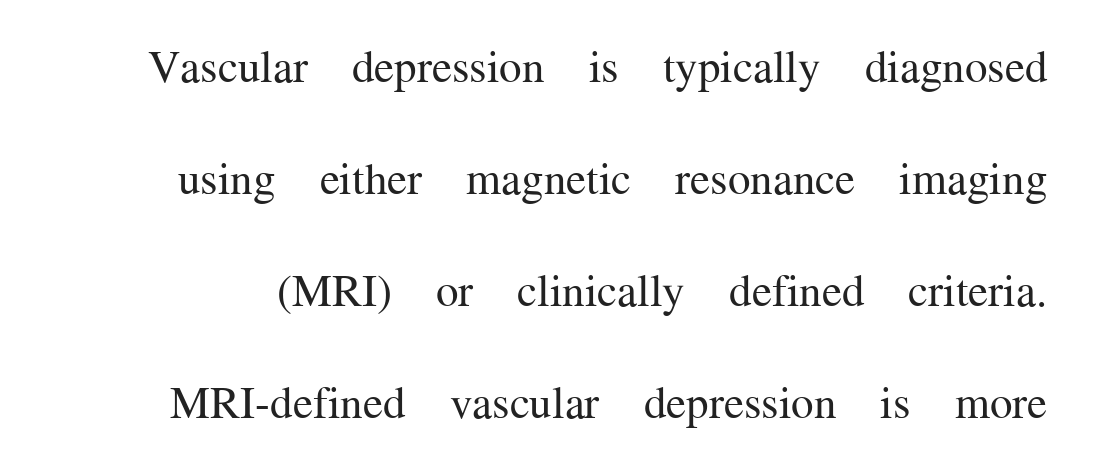
{"serif": "yes", "italic": "no", "bold": "no", "weight": "regular", "width": "normal", "stroke_contrast": "medium", "x_height": "medium", "monospaced": "no", "underline": "no", "line_spacing": "loose", "line_spacing_ratio": 2.49, "letter_spacing": "normal", "letter_spacing_em": 0.0, "glyph_px": 45}
